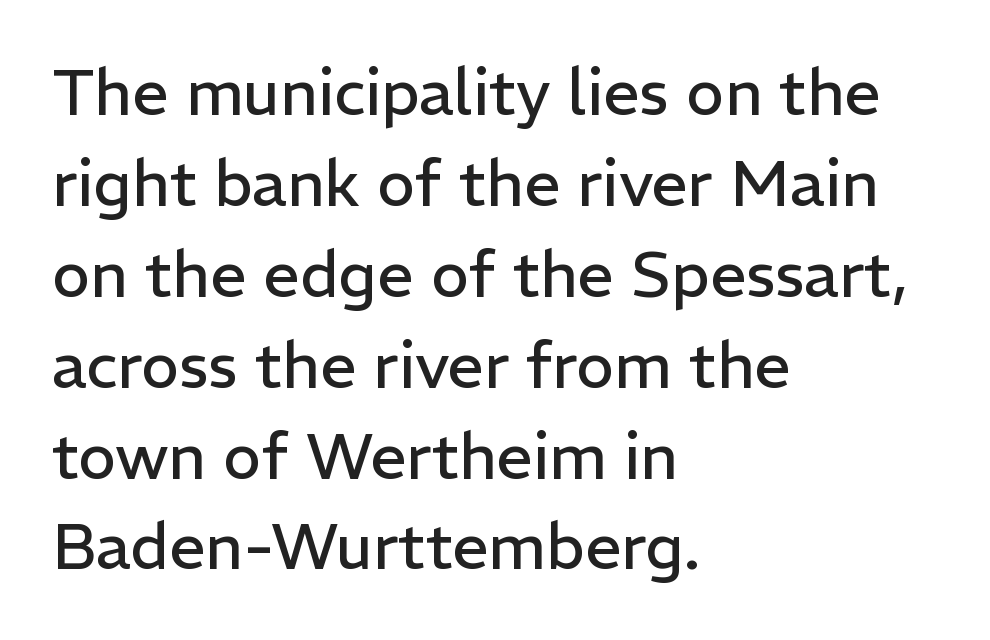
{"serif": "no", "italic": "no", "bold": "no", "weight": "regular", "width": "normal", "stroke_contrast": "low", "x_height": "medium", "monospaced": "no", "underline": "no", "align": "left", "line_spacing": "normal", "line_spacing_ratio": 1.42, "letter_spacing": "normal", "letter_spacing_em": 0.0, "glyph_px": 64}
